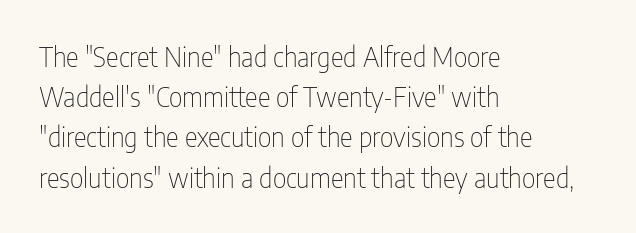
The paragraph shown leans on its left margin. Has an underline been added? It has not. The font's upright variant was chosen for this text. The cut favours lightness, reaching ordinary text weight at its darkest.
